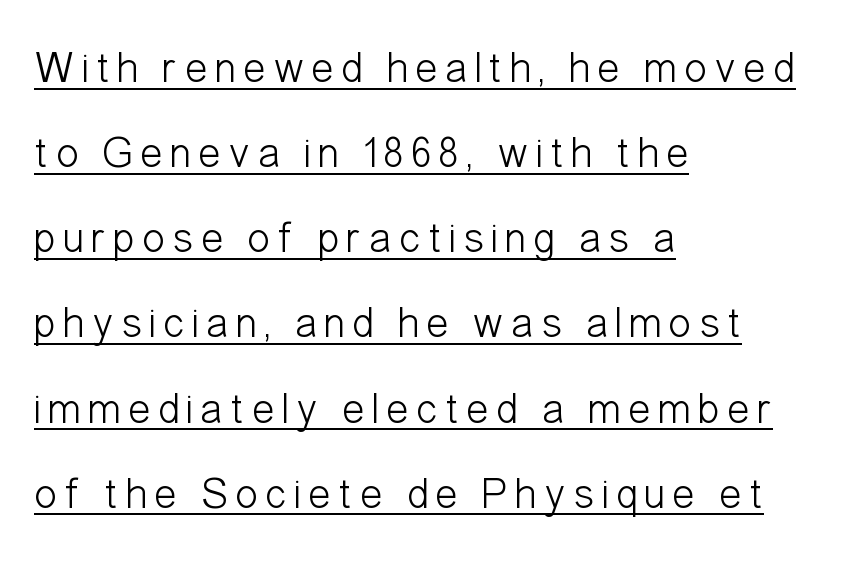
Rows of type keep a wide berth in the vertical direction. Left-aligned paragraph, ragged on the right. Looks like someone drew a line under every word here. A roman cut, with each character standing at attention. Is this a fixed-width face? No — the glyphs have proportional, varying widths.
